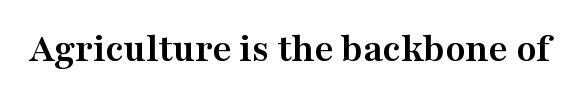
{"serif": "yes", "italic": "no", "bold": "yes", "weight": "semibold", "width": "wide", "stroke_contrast": "medium", "x_height": "medium", "monospaced": "no", "underline": "no", "letter_spacing": "normal", "letter_spacing_em": 0.0, "glyph_px": 41}
